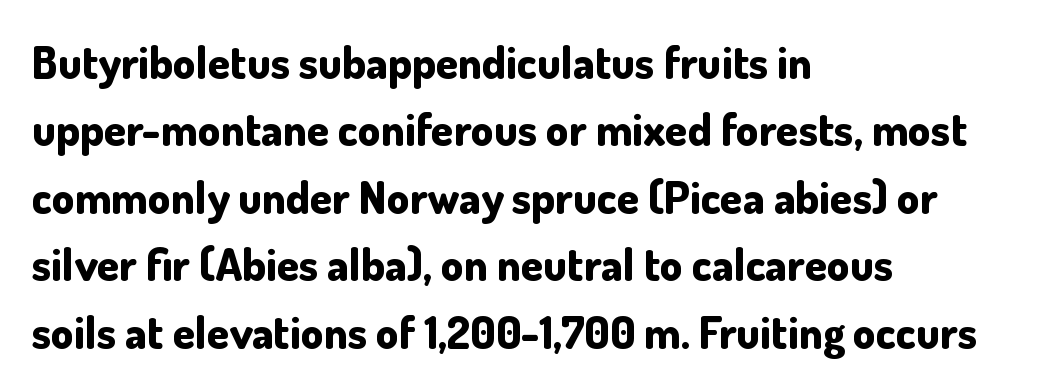
{"serif": "no", "italic": "no", "bold": "yes", "weight": "bold", "width": "normal", "stroke_contrast": "low", "x_height": "small", "monospaced": "no", "underline": "no", "align": "left", "line_spacing": "normal", "line_spacing_ratio": 1.5, "letter_spacing": "normal", "letter_spacing_em": 0.0, "glyph_px": 45}
